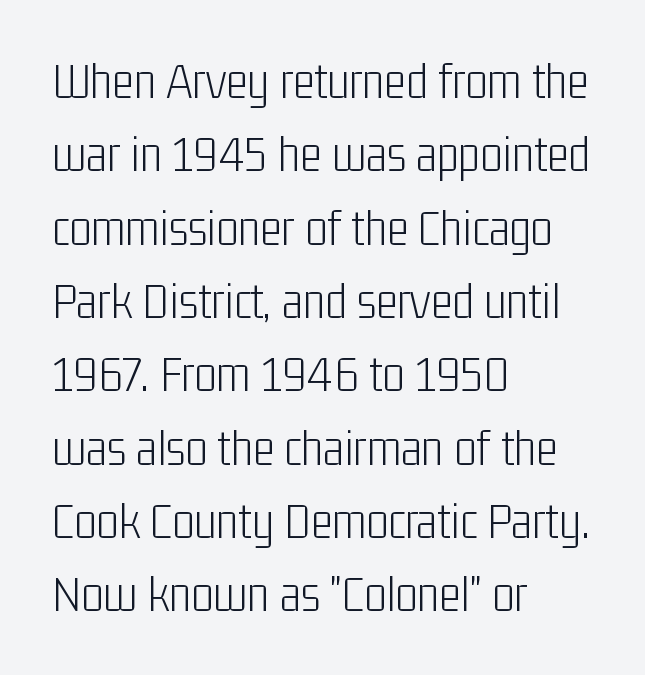
Nothing sits at the stroke ends, so this counts as sans-serif. Lines of text with bare space underneath. Reading down the column, the eye jumps a familiar distance to each next line. Italic: no, the glyphs are upright roman.
